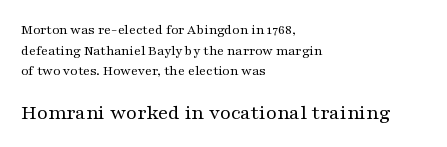
{"italic": "no", "bold": "no", "underline": "no", "align": "left", "line_spacing": "normal", "line_spacing_ratio": 1.48, "letter_spacing": "normal", "letter_spacing_em": 0.0, "larger_block": "second", "size_ratio": 1.5, "glyph_px": 21}
